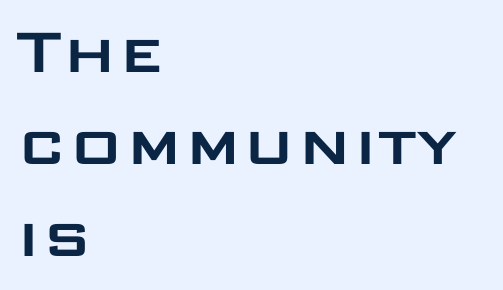
The letters stand upright; this is a roman face. The type family on display is of the sans-serif kind. Typeset ragged right — the left edge is the straight one. Honestly, there is no underline to notice here at all. The vertical gap from one line to the next is medium.
